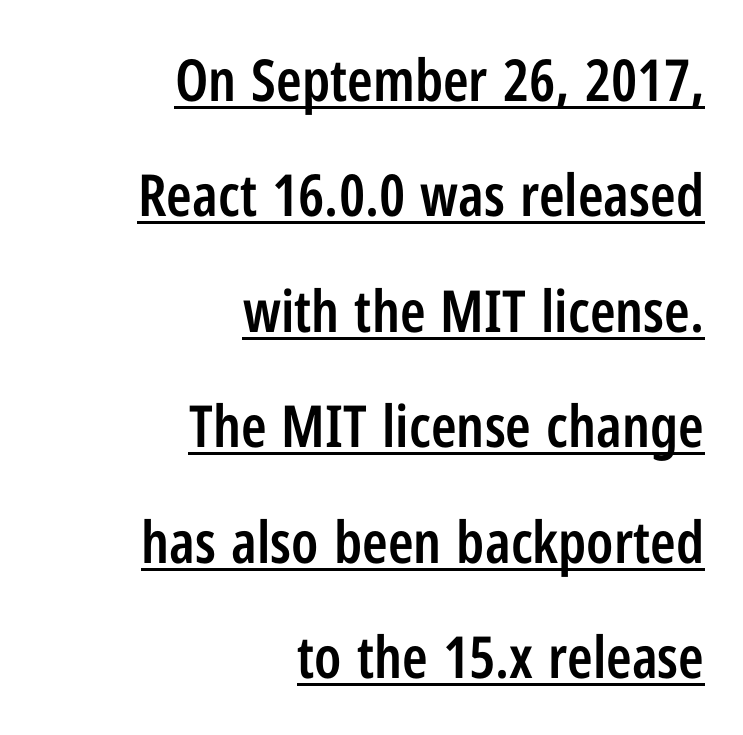
The image shows 58 px semibold, condensed sans-serif type, upright; set right-aligned, loose line spacing (1.99x), normal letter spacing, underlined; low stroke contrast and a medium x-height.
